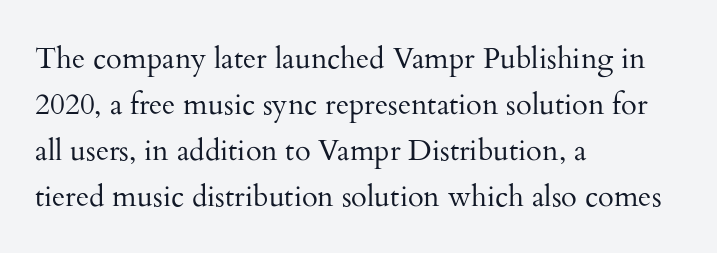
{"serif": "yes", "italic": "no", "bold": "no", "weight": "regular", "width": "normal", "stroke_contrast": "medium", "x_height": "small", "monospaced": "no", "underline": "no", "align": "left", "line_spacing": "normal", "line_spacing_ratio": 1.59, "letter_spacing": "normal", "letter_spacing_em": 0.0, "glyph_px": 29}
